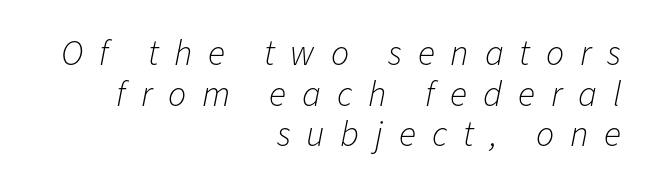
Think standard paragraph weight, or any step lighter than that. Reading down the column, the eye jumps only a short way to each next line. Rule under the text: the space is simply empty. Do the characters align in a grid? No, the font is proportional. Visually the block forms a straight wall on the right and a jagged coastline on the left. Tracking value appears strongly positive — letters spread wide.
